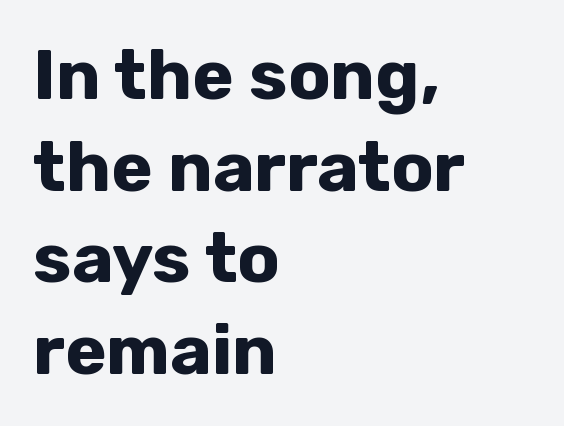
Q: Is the text bold? A: Yes.
Q: Is the text italic (slanted)? A: No, it is upright.
Q: Is the typeface a serif or a sans-serif typeface? A: Sans-serif.
Q: Is the text underlined? A: No.
Q: How is the paragraph aligned? A: Left-aligned.
Q: Is the spacing between letters normal or unusually wide? A: Normal.
Q: Is the spacing between lines tight, normal or loose? A: Normal.
Q: Width (condensed, normal, or wide)? A: Normal.
Q: Stroke contrast? A: Low.
Q: x-height? A: Medium.
Q: Monospaced? A: No.
